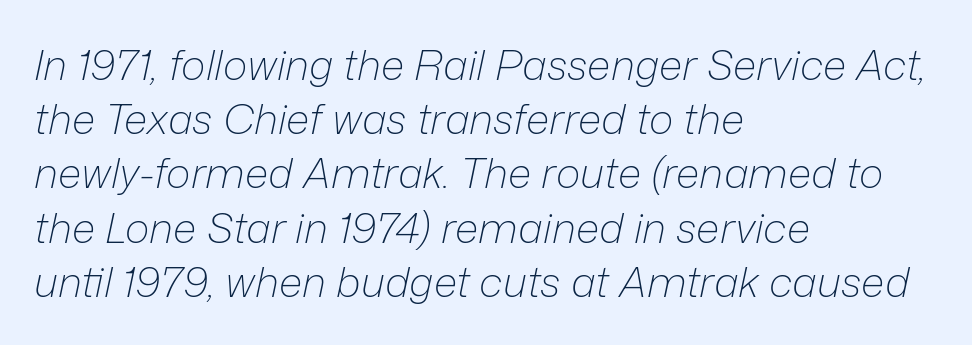
{"italic": "yes", "lean": "right", "slant_degrees": 12, "bold": "no", "weight": "light", "width": "normal", "stroke_contrast": "low", "x_height": "medium", "monospaced": "no", "underline": "no", "align": "left", "line_spacing": "normal", "line_spacing_ratio": 1.29, "letter_spacing": "normal", "letter_spacing_em": 0.0, "glyph_px": 42}
